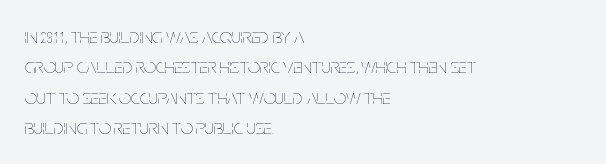
{"italic": "no", "bold": "no", "underline": "no", "align": "left", "line_spacing": "normal", "line_spacing_ratio": 1.45, "letter_spacing": "normal", "letter_spacing_em": 0.0, "glyph_px": 21}
